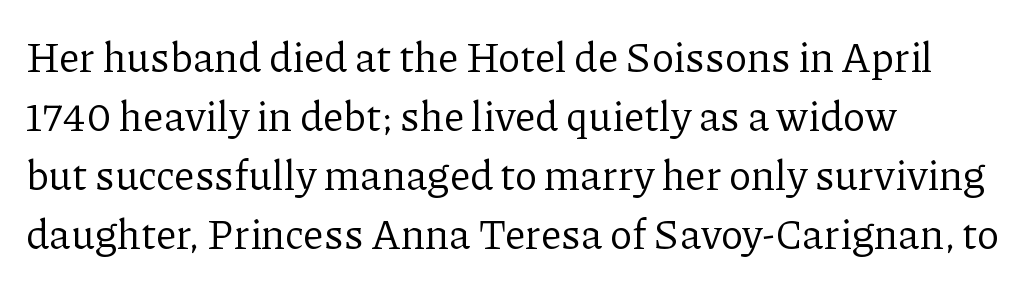
Q: Is the text bold? A: No.
Q: Is the text italic (slanted)? A: No, it is upright.
Q: Is the typeface a serif or a sans-serif typeface? A: Serif.
Q: Is the text underlined? A: No.
Q: How is the paragraph aligned? A: Left-aligned.
Q: Is the spacing between letters normal or unusually wide? A: Normal.
Q: Is the spacing between lines tight, normal or loose? A: Normal.
Q: Width (condensed, normal, or wide)? A: Normal.
Q: Stroke contrast? A: Low.
Q: x-height? A: Medium.
Q: Monospaced? A: No.
